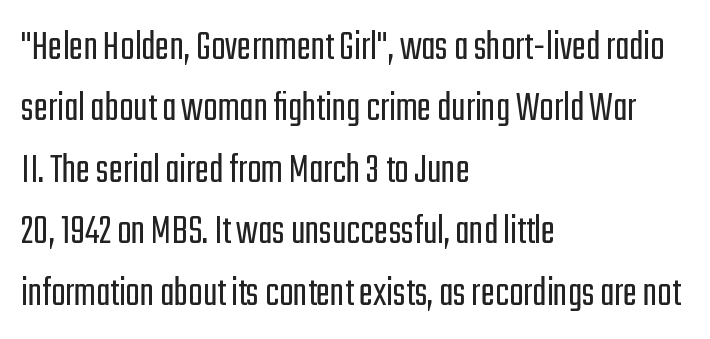
The image shows 43 px light, condensed sans-serif type, upright; set left-aligned, normal line spacing (1.43x), normal letter spacing, not underlined; low stroke contrast and a medium x-height.
